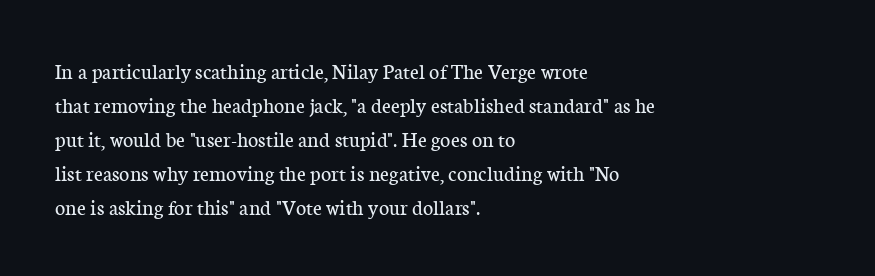
{"italic": "no", "bold": "no", "underline": "no", "align": "left", "line_spacing": "normal", "line_spacing_ratio": 1.55, "letter_spacing": "normal", "letter_spacing_em": 0.0, "glyph_px": 22}
